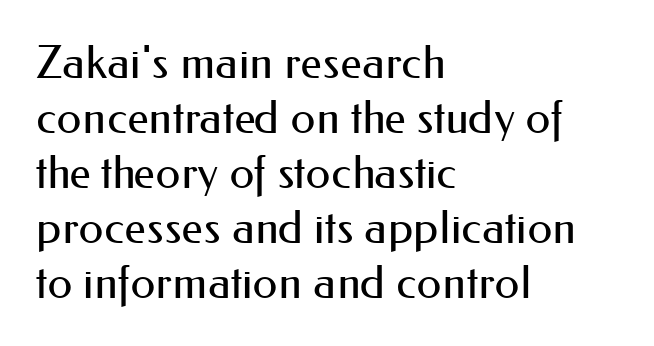
The image shows 45 px regular-weight sans-serif type, upright; set left-aligned, line spacing 1.22x, normal letter spacing, not underlined; medium stroke contrast and a small x-height.
